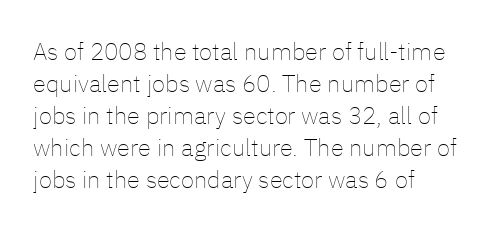
A bare baseline throughout the passage. Does the lettering tilt? It doesn't — this is upright. Leftover space on each line is placed entirely after the last word. Regarding leading, the lines here are spaced in the standard way. Inter-character spacing is left at the font's built-in metrics. Compared with a typical body face, this is equally light or lighter still.
